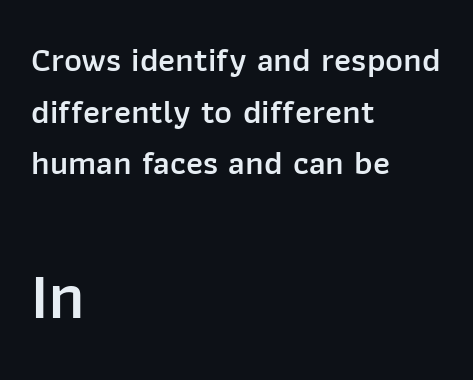
The letters carry no serifs — their stems end cleanly without finishing strokes. The lines are quadded left. The letters advance in unequal steps, a hallmark of proportional type. Does the leading feel generous? No, just average.
